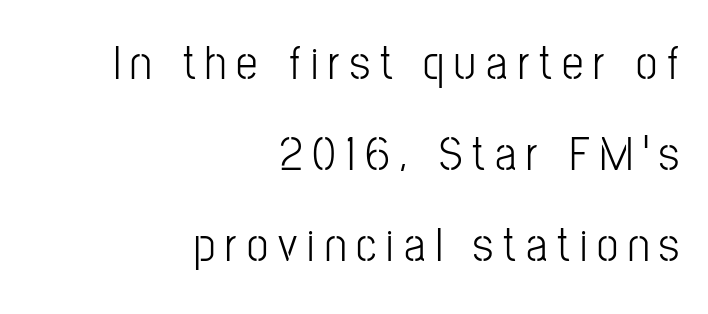
The passage is arranged like a letterhead date or caption credit — flush right. This sample uses a sans-serif face. The letterforms stand isolated, each surrounded by extra space. The type sits square on the baseline with zero lean.
